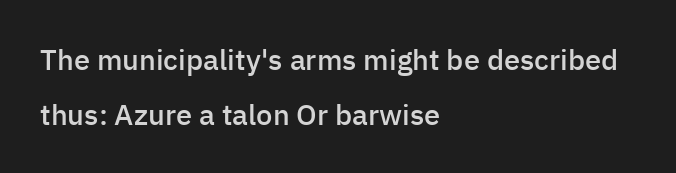
The image shows 29 px semibold sans-serif type, upright; set left-aligned, line spacing 1.89x, normal letter spacing, not underlined; low stroke contrast and a medium x-height.
